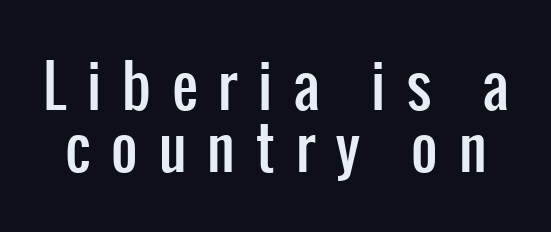
Rendered with straight, roman letterforms. The passage shown is typeset with a sans-serif family. Think of a printed novel: that variable character pitch is what you see here. The strip under each line holds only bare page. Inter-character spacing is expanded well beyond the font's built-in metrics.
